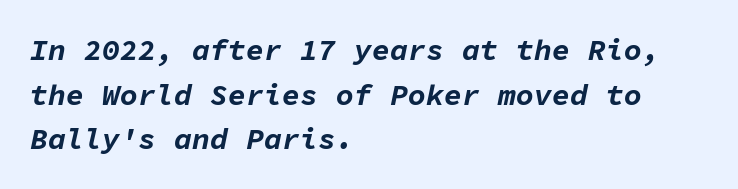
{"italic": "yes", "lean": "right", "slant_degrees": 11, "bold": "yes", "weight": "bold", "width": "normal", "stroke_contrast": "low", "x_height": "medium", "monospaced": "yes", "underline": "no", "align": "left", "line_spacing": "normal", "line_spacing_ratio": 1.49, "letter_spacing": "normal", "letter_spacing_em": 0.0, "glyph_px": 30}
